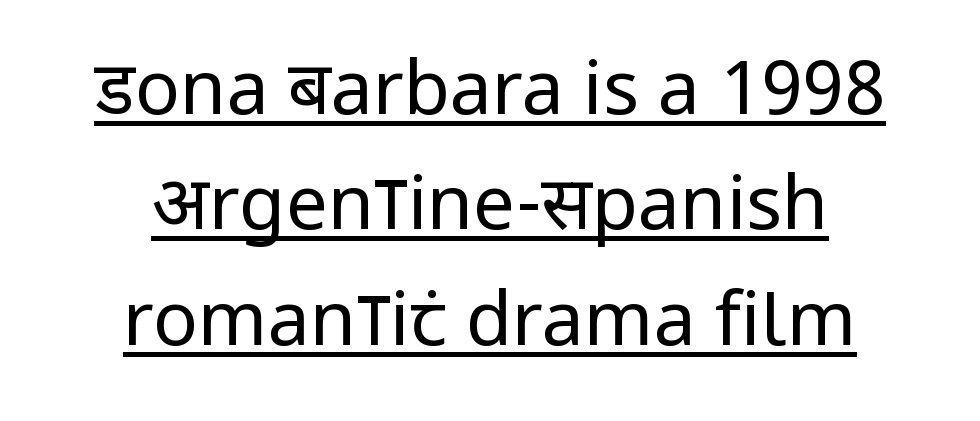
The image shows 75 px regular-weight, condensed sans-serif type, upright; set centered, normal line spacing (1.54x), normal letter spacing, underlined; low stroke contrast and a large x-height.
